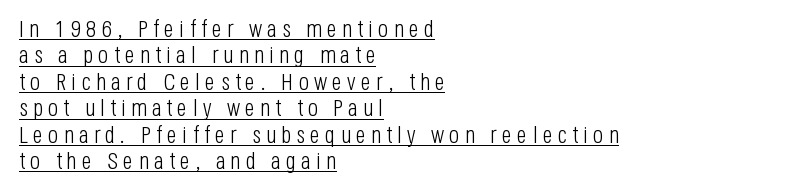
Q: Is the text bold? A: No.
Q: Is the text italic (slanted)? A: No, it is upright.
Q: Is the text underlined? A: Yes.
Q: How is the paragraph aligned? A: Left-aligned.
Q: Is the spacing between letters normal or unusually wide? A: Unusually wide.
Q: Is the spacing between lines tight, normal or loose? A: Tight.
